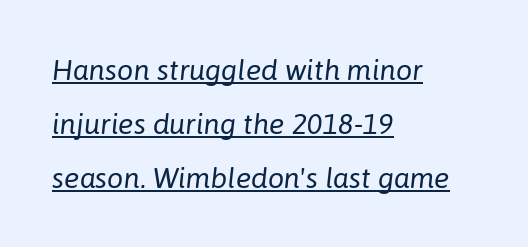
{"italic": "yes", "lean": "right", "slant_degrees": 6, "bold": "no", "weight": "regular", "width": "normal", "stroke_contrast": "low", "x_height": "medium", "monospaced": "no", "underline": "yes", "align": "left", "line_spacing_ratio": 1.86, "letter_spacing": "normal", "letter_spacing_em": 0.0, "glyph_px": 29}
